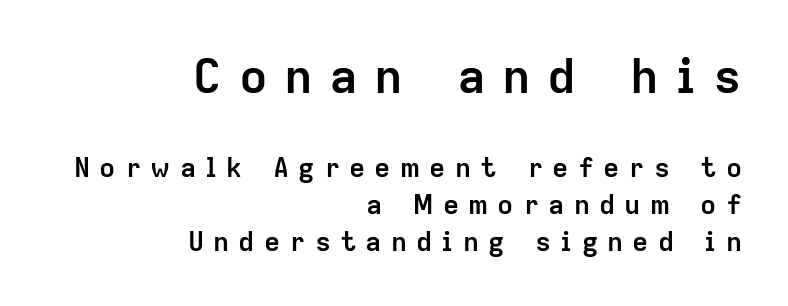
The paragraph shown leans on its right margin. The passage shown is typeset with a sans-serif family. These lines were composed using upright roman letters. Nobody drew a line under any word here. This sample has the flowing, uneven cadence of proportional lettering. These two chunks differ in scale, with the top chunk taking the larger measure.
